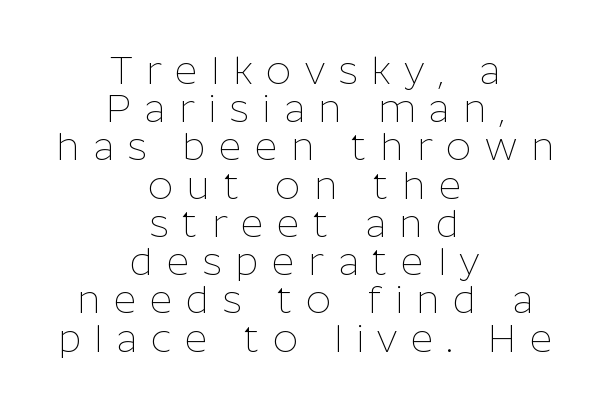
Do the letters lean? They stand straight. Neither beginnings nor endings align; midpoints do. Glyph-to-glyph distance is far greater than everyday printed text. Do the characters align in a grid? No, the font is proportional.
